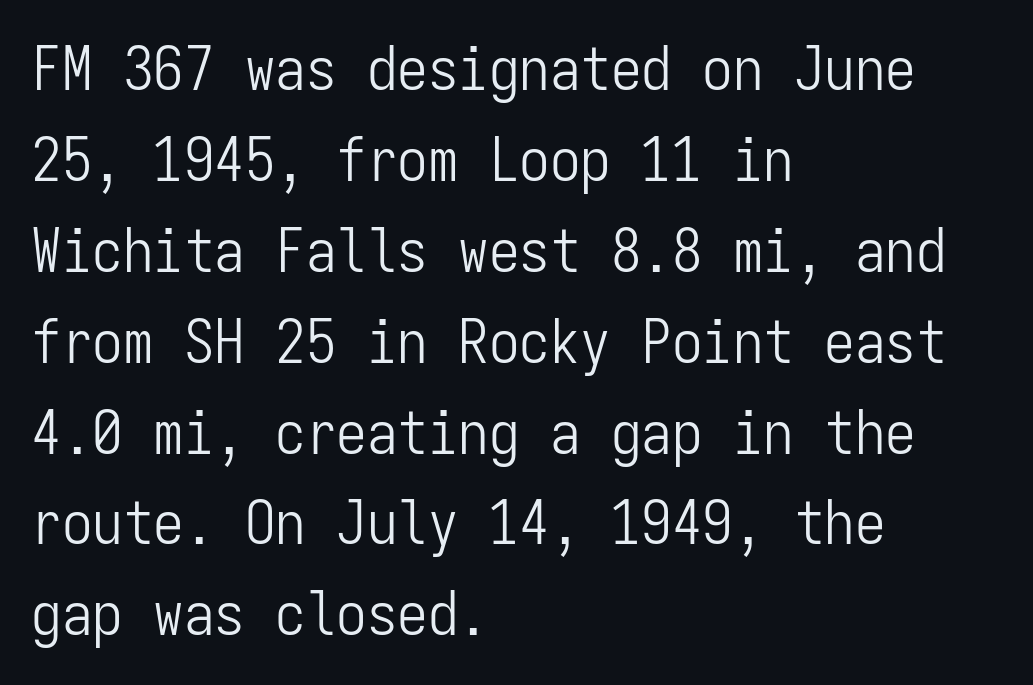
Q: Is the text bold? A: No.
Q: Is the text italic (slanted)? A: No, it is upright.
Q: Is the typeface a serif or a sans-serif typeface? A: Sans-serif.
Q: Is the text underlined? A: No.
Q: How is the paragraph aligned? A: Left-aligned.
Q: Is the spacing between letters normal or unusually wide? A: Normal.
Q: Is the spacing between lines tight, normal or loose? A: Normal.
Q: Width (condensed, normal, or wide)? A: Condensed.
Q: Stroke contrast? A: Low.
Q: x-height? A: Medium.
Q: Monospaced? A: Yes.
